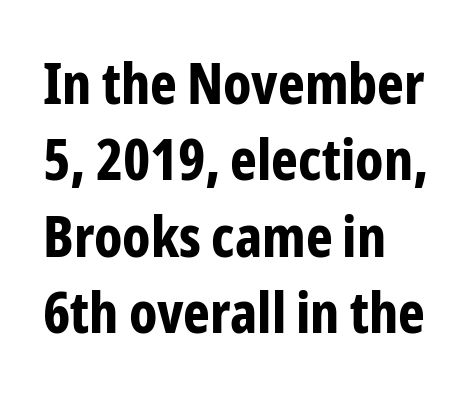
Q: Is the text bold? A: Yes.
Q: Is the text italic (slanted)? A: No, it is upright.
Q: Is the typeface a serif or a sans-serif typeface? A: Sans-serif.
Q: Is the text underlined? A: No.
Q: How is the paragraph aligned? A: Left-aligned.
Q: Is the spacing between letters normal or unusually wide? A: Normal.
Q: Is the spacing between lines tight, normal or loose? A: Normal.
Q: Width (condensed, normal, or wide)? A: Condensed.
Q: Stroke contrast? A: Low.
Q: x-height? A: Medium.
Q: Monospaced? A: No.
